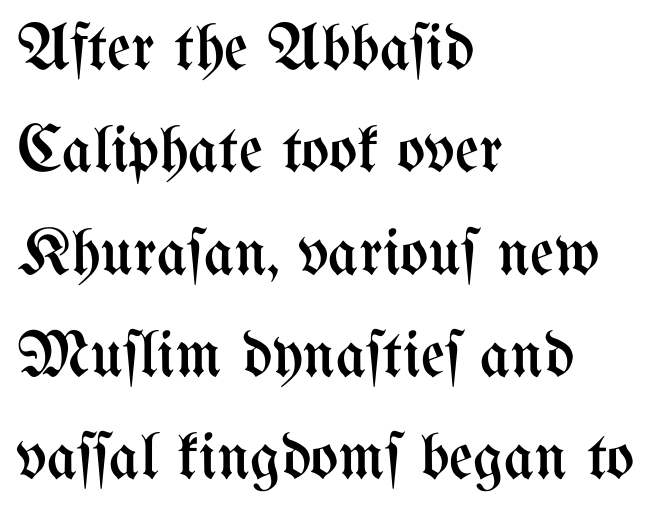
The image shows 66 px regular-weight, condensed type, upright; set left-aligned, normal line spacing (1.55x), normal letter spacing, not underlined; medium stroke contrast and a medium x-height.
